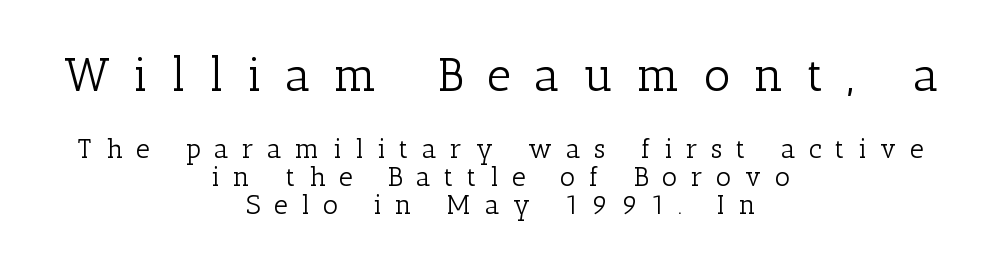
{"serif": "yes", "italic": "no", "bold": "no", "weight": "light", "width": "normal", "stroke_contrast": "low", "x_height": "medium", "monospaced": "no", "underline": "no", "align": "center", "line_spacing": "tight", "line_spacing_ratio": 1.03, "letter_spacing": "wide", "letter_spacing_em": 0.5, "larger_block": "first", "size_ratio": 1.74, "glyph_px": 47}
